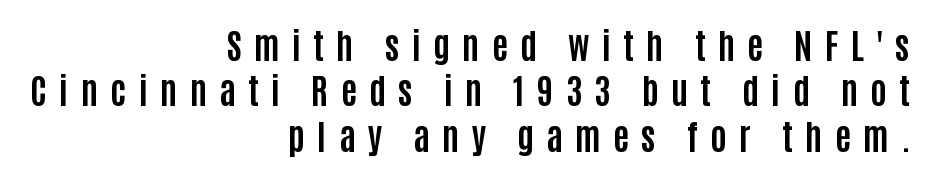
The letters are spread apart with noticeably loose tracking. The foot of each line stays bare and open. The face used here has the dense, thick strokes of a bold. Looks like regular typesetting: each glyph gets only the width it needs. Reading down the column, the eye jumps a familiar distance to each next line.
